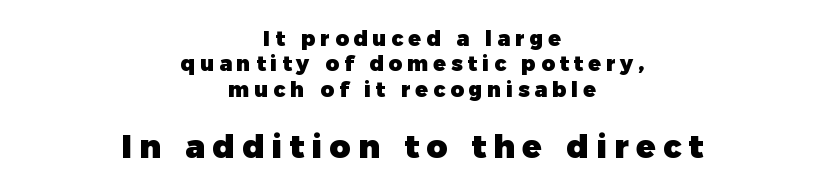
The image shows 32 px heavy sans-serif type, upright; set centered, line spacing 1.21x, unusually wide letter spacing (+0.23 em), not underlined; the second (bottom) block is 1.52x larger; low stroke contrast and a medium x-height.
